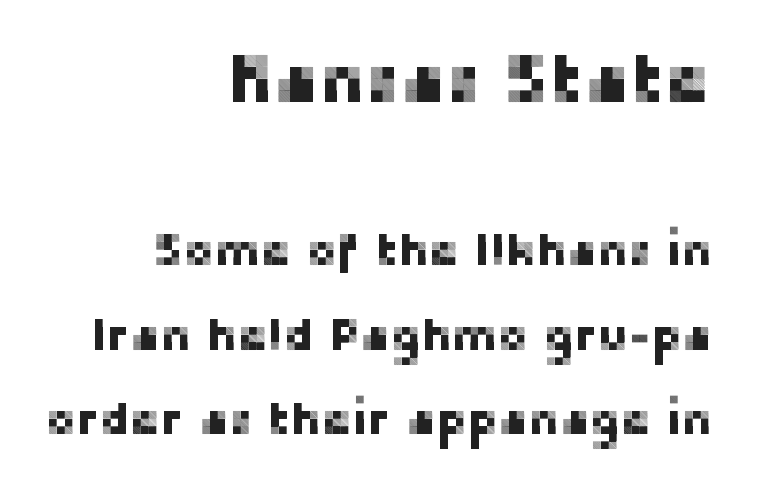
Q: Is the text italic (slanted)? A: No, it is upright.
Q: Is the typeface a serif or a sans-serif typeface? A: Sans-serif.
Q: Is the text underlined? A: No.
Q: How is the paragraph aligned? A: Right-aligned.
Q: Is the spacing between letters normal or unusually wide? A: Normal.
Q: Which block of text is set in a larger size, the first (top) or the second (bottom)? A: The first (top) one.
Q: Width (condensed, normal, or wide)? A: Normal.
Q: Stroke contrast? A: Low.
Q: x-height? A: Medium.
Q: Monospaced? A: No.
